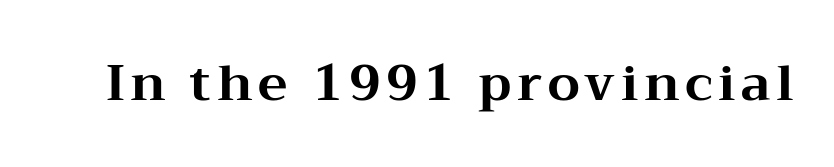
Q: Is the text bold? A: Yes.
Q: Is the text italic (slanted)? A: No, it is upright.
Q: Is the typeface a serif or a sans-serif typeface? A: Serif.
Q: Is the text underlined? A: No.
Q: Width (condensed, normal, or wide)? A: Wide.
Q: Stroke contrast? A: Medium.
Q: x-height? A: Medium.
Q: Monospaced? A: No.
